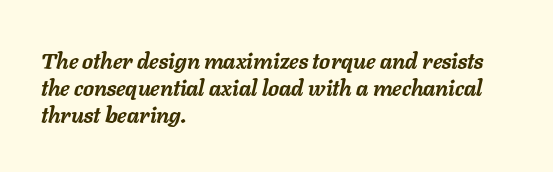
{"italic": "yes", "lean": "right", "slant_degrees": 11, "bold": "yes", "underline": "no", "align": "left", "line_spacing_ratio": 1.23, "letter_spacing": "normal", "letter_spacing_em": 0.0, "glyph_px": 22}
